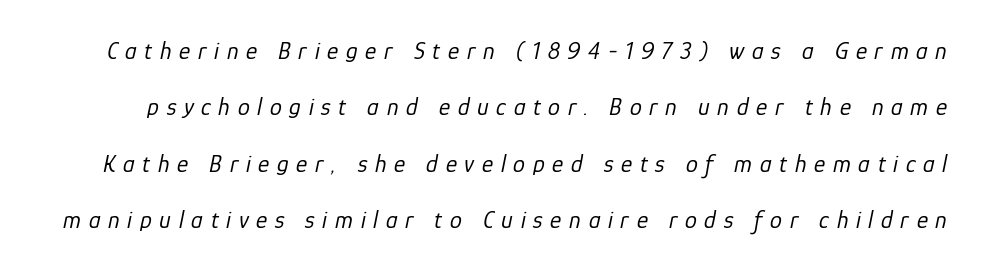
The image shows 24 px text type, italic (leaning right); set loose line spacing (2.35x), unusually wide letter spacing (+0.32 em), not underlined.
